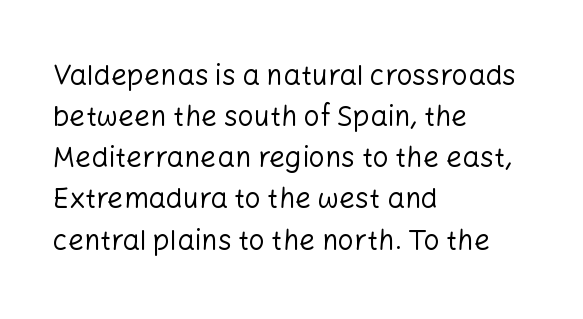
The image shows 28 px regular-weight sans-serif type, upright; set left-aligned, normal line spacing (1.47x), normal letter spacing, not underlined; low stroke contrast and a medium x-height.
